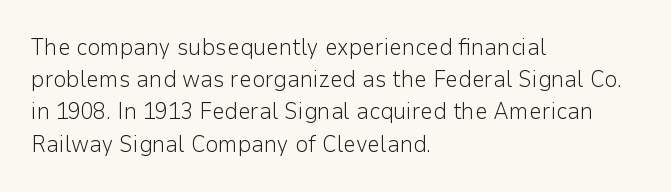
Q: Is the text bold? A: No.
Q: Is the text italic (slanted)? A: No, it is upright.
Q: Is the text underlined? A: No.
Q: How is the paragraph aligned? A: Left-aligned.
Q: Is the spacing between letters normal or unusually wide? A: Normal.
Q: Is the spacing between lines tight, normal or loose? A: Normal.
